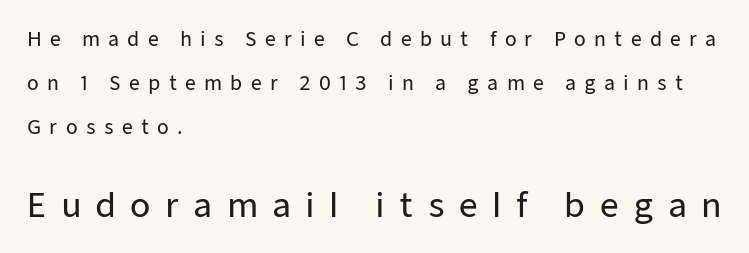
Q: Is the text italic (slanted)? A: No, it is upright.
Q: Is the typeface a serif or a sans-serif typeface? A: Sans-serif.
Q: Is the text underlined? A: No.
Q: How is the paragraph aligned? A: Left-aligned.
Q: Is the spacing between letters normal or unusually wide? A: Unusually wide.
Q: Is the spacing between lines tight, normal or loose? A: Loose.
Q: Which block of text is set in a larger size, the first (top) or the second (bottom)? A: The second (bottom) one.
Q: Width (condensed, normal, or wide)? A: Normal.
Q: Stroke contrast? A: Low.
Q: x-height? A: Medium.
Q: Monospaced? A: No.
